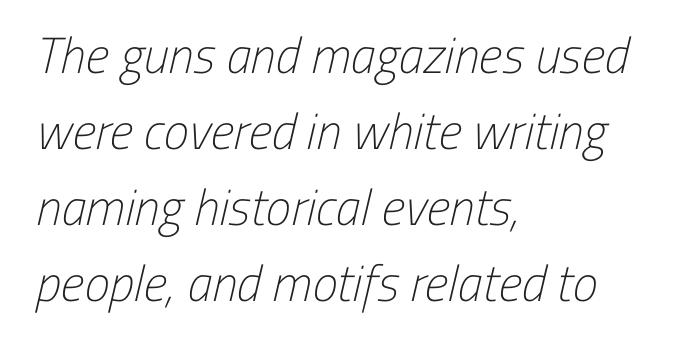
Unlike a traditional serif, this face leaves its strokes unadorned. Is the block centered? No — it sits flush against the left margin. The glyphs are unaccompanied by any horizontal stroke below them. This reads as an unemphasized weight, regular at the heaviest. Think of a printed novel: that variable character pitch is what you see here. Rows of type keep a routine distance in the vertical direction.
